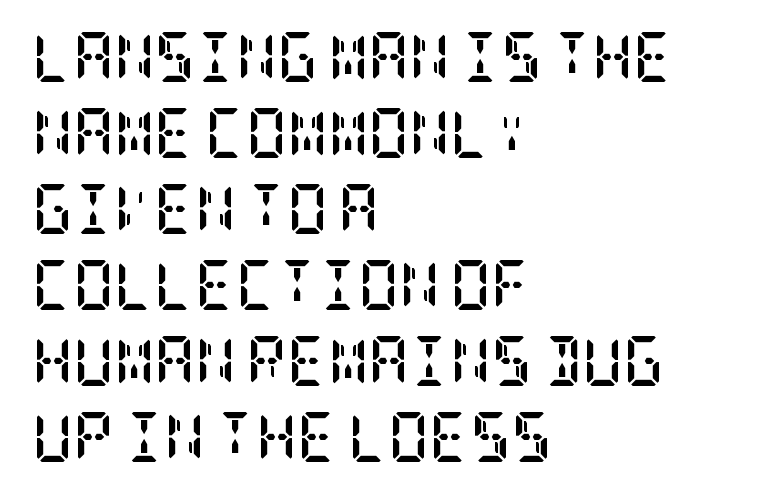
Posture: vertical. Where is the straight margin? On the left. Tracking value appears to be zero — textbook default spacing. A full-strength bold gives these letters their thick strokes. The strip under each line holds only bare page. The leading is moderate, giving the passage an even texture.
